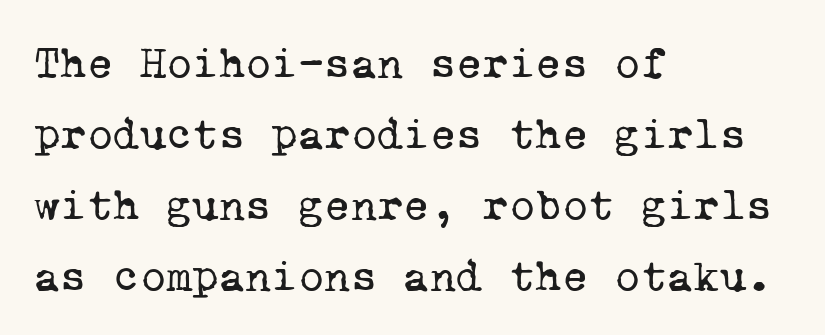
The letterforms sit shoulder to shoulder at normal distance. Lines of text with bare space underneath. Do the characters align in a grid? Yes, the font is monospaced. The text block is weighted toward the left margin, trailing off unevenly rightward. The font family rendered here belongs to the serif group.
